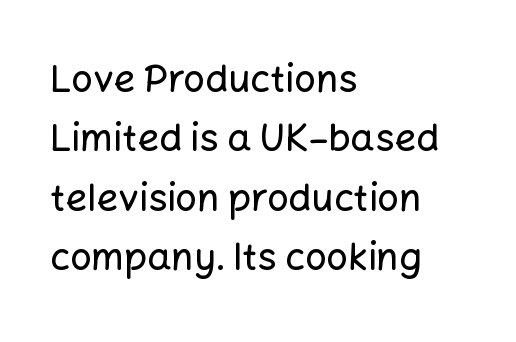
{"serif": "no", "italic": "no", "width": "normal", "stroke_contrast": "low", "x_height": "medium", "monospaced": "no", "underline": "no", "align": "left", "line_spacing": "normal", "line_spacing_ratio": 1.56, "letter_spacing": "normal", "letter_spacing_em": 0.0, "glyph_px": 38}
